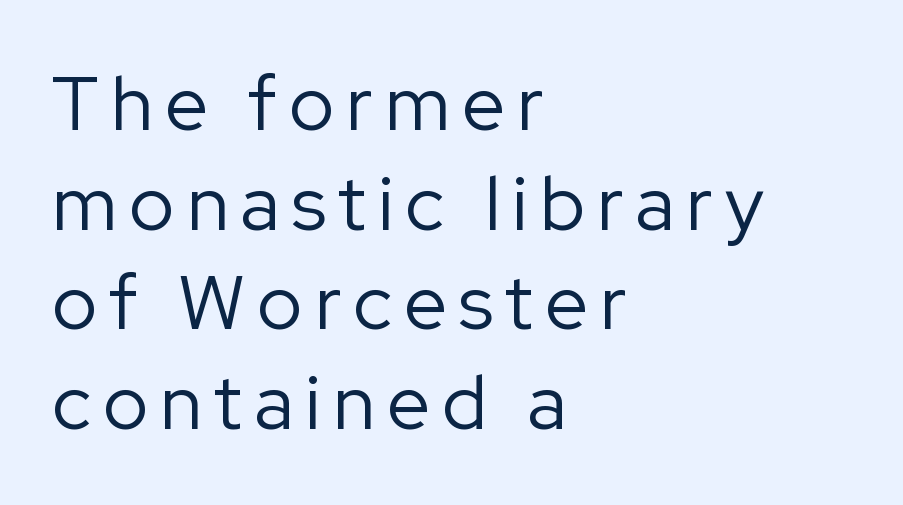
The image shows 76 px regular-weight sans-serif type, upright; set left-aligned, normal line spacing (1.31x), not underlined; low stroke contrast and a medium x-height.
